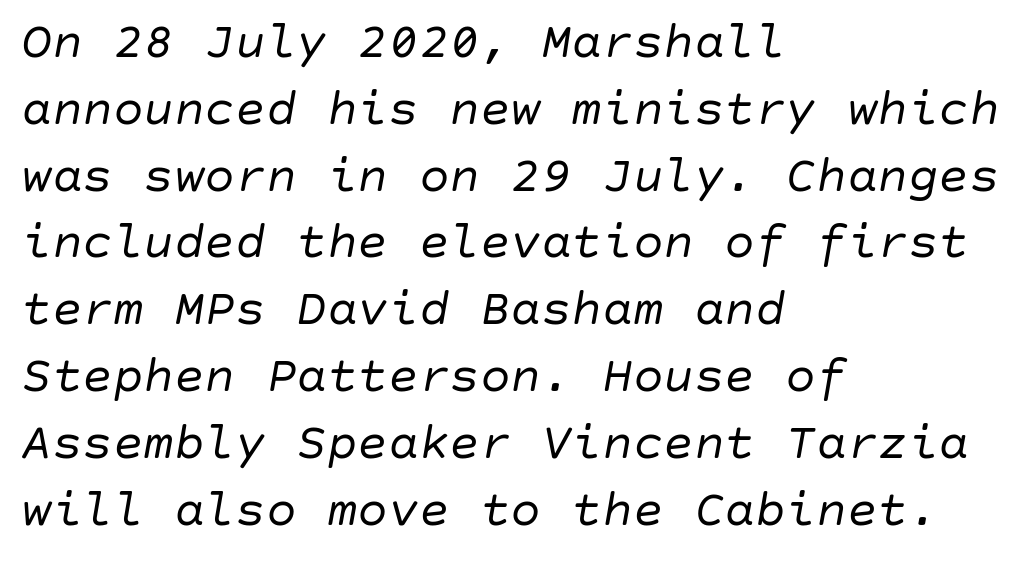
Regarding leading, the lines here are spaced in the standard way. Looking at the ascenders, they clearly lean. The area under the type is left untouched. The rendering keeps characters at their native spacing. The letters look calm and open, with moderate or lighter stems. The setting favours the left margin, as ordinary paragraphs usually do.
